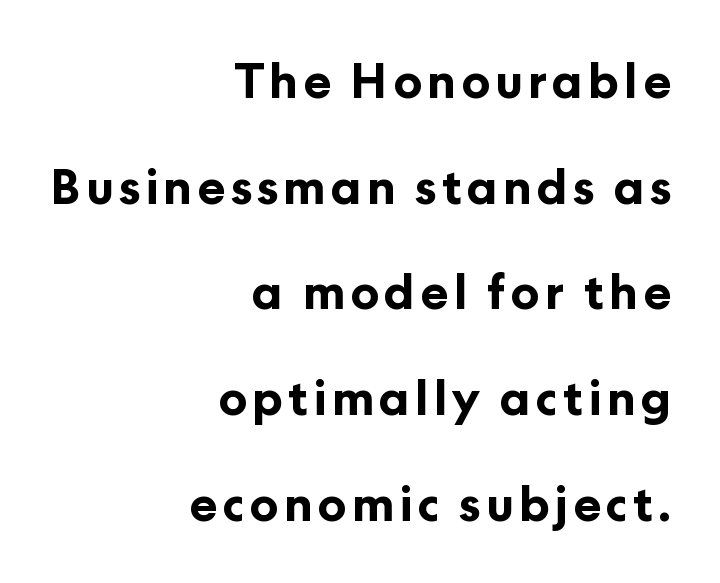
The font is running at its bold setting. Spacing verdict: proportional, widths tailored to each character. The characters display no serif detailing; their extremities are plain. The lines are quadded right. The strip under each line holds only bare page.
